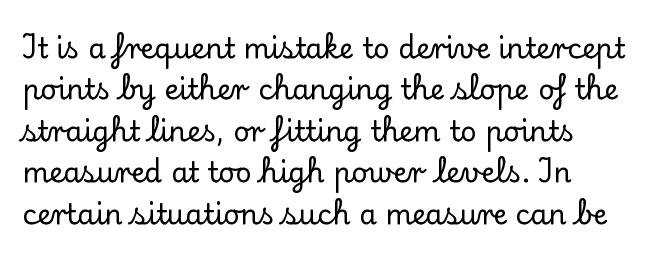
Yep, those are serifs on the letters. Italic? Not at all — the glyphs are vertical. The block of text has a typical density, with ordinary space between rows. Each word holds together tightly as a unit, with standard inter-letter gaps.
